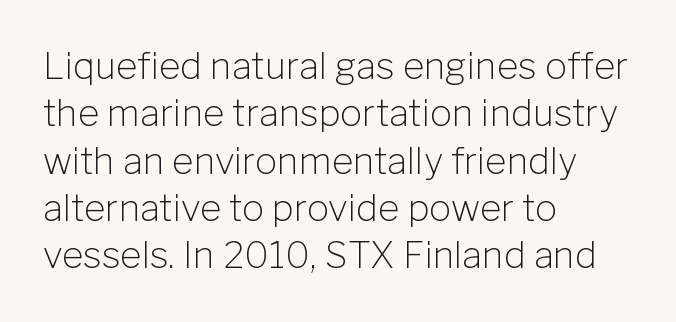
Horizontal alignment here is leftward, the default for most running prose. Is the type heavy? It reads as light-to-regular instead. Does the leading feel generous? No, just average. Do the characters align in a grid? No, the font is proportional. This sample uses plain, unmodified letter spacing.
